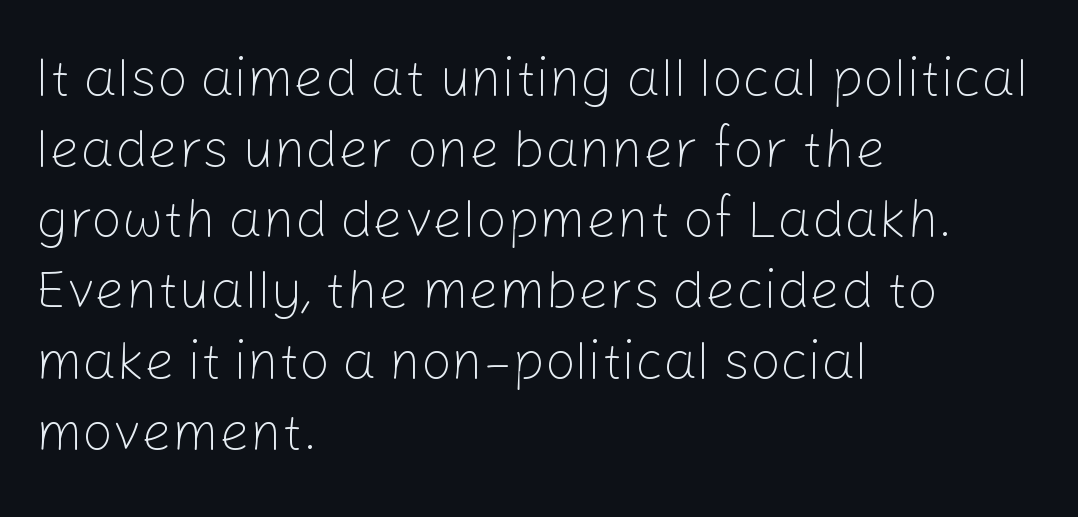
Q: Is the text bold? A: No.
Q: Is the text italic (slanted)? A: No, it is upright.
Q: Is the typeface a serif or a sans-serif typeface? A: Sans-serif.
Q: Is the text underlined? A: No.
Q: How is the paragraph aligned? A: Left-aligned.
Q: Is the spacing between letters normal or unusually wide? A: Normal.
Q: Is the spacing between lines tight, normal or loose? A: Normal.
Q: Width (condensed, normal, or wide)? A: Normal.
Q: Stroke contrast? A: Low.
Q: x-height? A: Medium.
Q: Monospaced? A: No.
